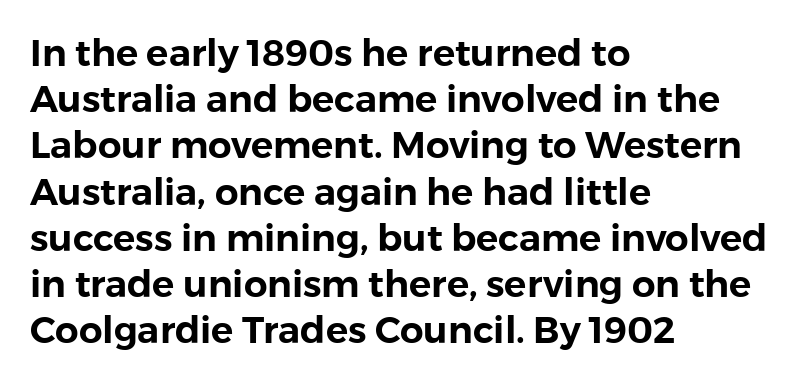
Q: Is the text italic (slanted)? A: No, it is upright.
Q: Is the typeface a serif or a sans-serif typeface? A: Sans-serif.
Q: Is the text underlined? A: No.
Q: How is the paragraph aligned? A: Left-aligned.
Q: Is the spacing between letters normal or unusually wide? A: Normal.
Q: Is the spacing between lines tight, normal or loose? A: Normal.
Q: Width (condensed, normal, or wide)? A: Normal.
Q: x-height? A: Medium.
Q: Monospaced? A: No.
